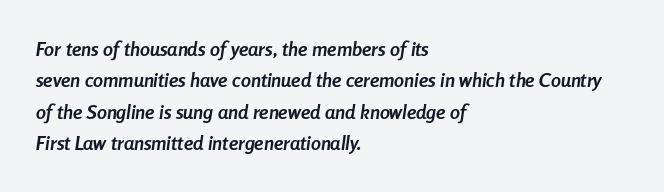
The rendering anchors every line to the left-hand side. Compared with ordinary roman type, these characters are visibly tilted. The words here are not underlined. Interline gaps are of average width in this sample.
